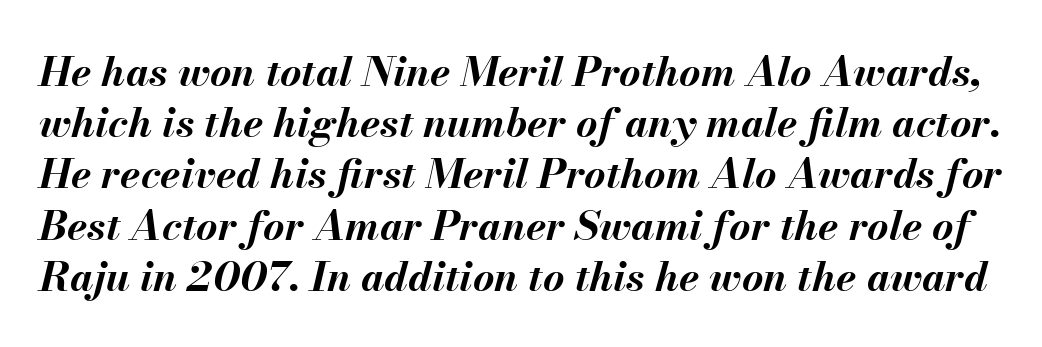
Q: Is the text bold? A: Yes.
Q: Is the text italic (slanted)? A: Yes, it leans right by about 13 degrees.
Q: Is the text underlined? A: No.
Q: Is the spacing between letters normal or unusually wide? A: Normal.
Q: Is the spacing between lines tight, normal or loose? A: Normal.
Q: Width (condensed, normal, or wide)? A: Normal.
Q: Stroke contrast? A: Medium.
Q: x-height? A: Small.
Q: Monospaced? A: No.
